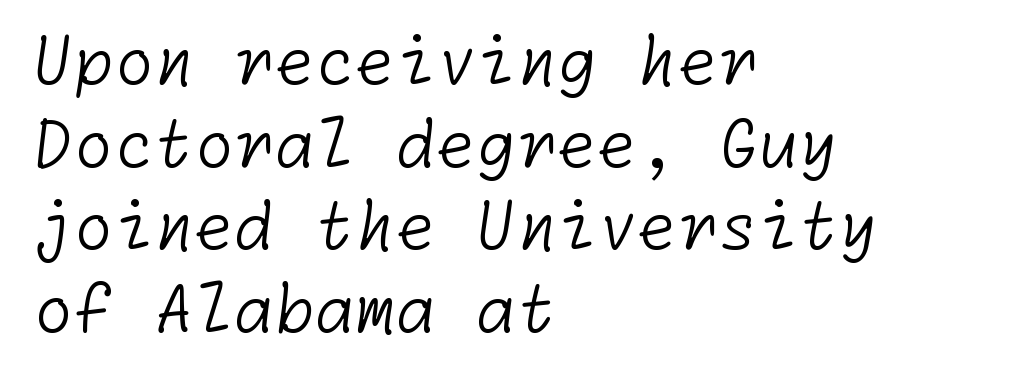
{"serif": "no", "bold": "no", "weight": "light", "width": "normal", "stroke_contrast": "low", "x_height": "medium", "underline": "no", "align": "left", "line_spacing": "normal", "line_spacing_ratio": 1.27, "letter_spacing": "normal", "letter_spacing_em": 0.0, "glyph_px": 65}
